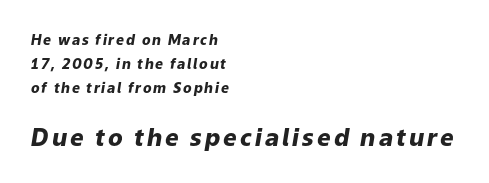
Quick note: underline off. Every letter is thick-stroked: bold, no question. The later block is typeset at a bigger size than the earlier block. This sample uses an oblique cut, with every glyph tilted off the vertical. In terms of leading, this rendering sits right in the middle.
